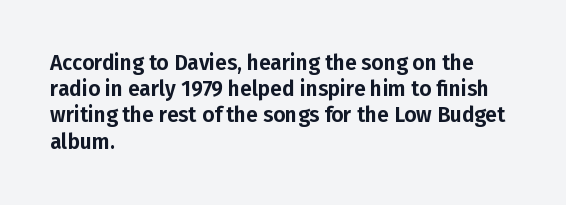
Q: Is the text italic (slanted)? A: No, it is upright.
Q: Is the text underlined? A: No.
Q: How is the paragraph aligned? A: Left-aligned.
Q: Is the spacing between letters normal or unusually wide? A: Normal.
Q: Is the spacing between lines tight, normal or loose? A: Normal.
